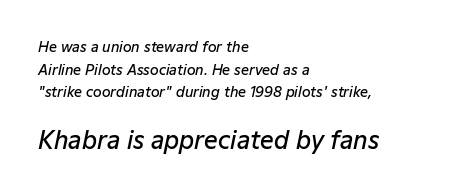
The image shows 24 px text type, italic (leaning right); set left-aligned, normal line spacing (1.62x), normal letter spacing, not underlined; the second (bottom) block is 1.71x larger.
